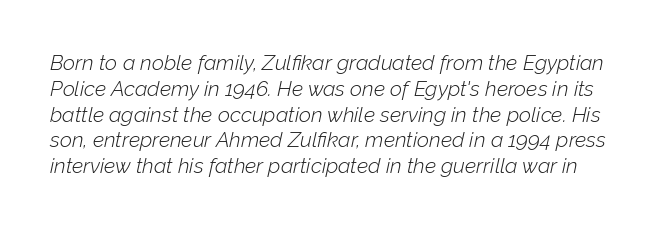
{"italic": "yes", "lean": "right", "slant_degrees": 12, "bold": "no", "underline": "no", "line_spacing_ratio": 1.23, "letter_spacing": "normal", "letter_spacing_em": 0.0, "glyph_px": 21}
